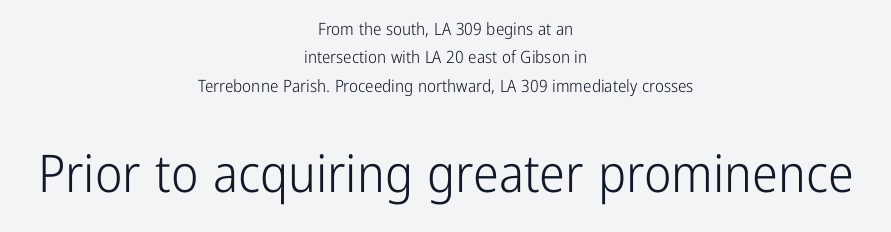
Honestly, there is no underline to notice here at all. Think of a printed novel: that variable character pitch is what you see here. Reading down the block, each line starts at a different indent, mirrored at its end. Between one letter and the next there's only the usual sliver of space. Students, observe: this is what conventionally led text looks like.
